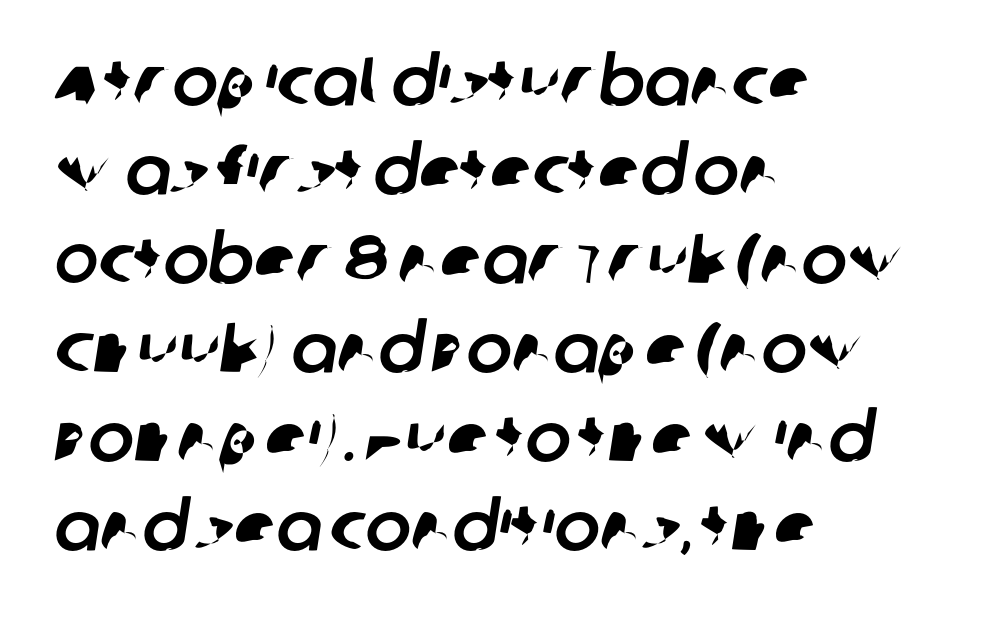
The face used here is rendered with its standard letterfit. Typographically, this falls in the sans-serif category. In terms of leading, this rendering sits right in the middle. The letters advance in unequal steps, a hallmark of proportional type.
